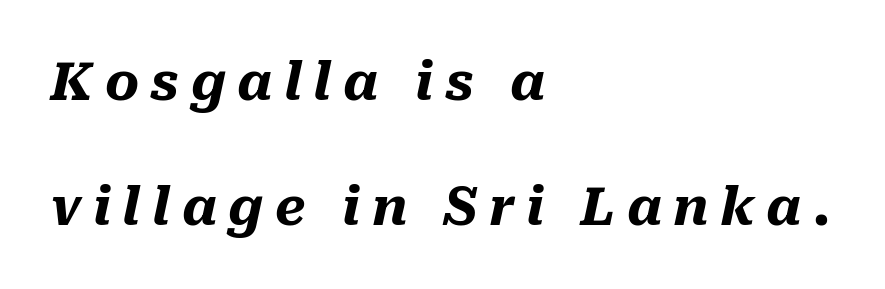
{"italic": "yes", "lean": "right", "slant_degrees": 10, "bold": "yes", "weight": "heavy", "width": "normal", "stroke_contrast": "medium", "x_height": "medium", "monospaced": "no", "underline": "no", "align": "left", "line_spacing": "loose", "line_spacing_ratio": 2.4, "letter_spacing": "wide", "letter_spacing_em": 0.22, "glyph_px": 52}
